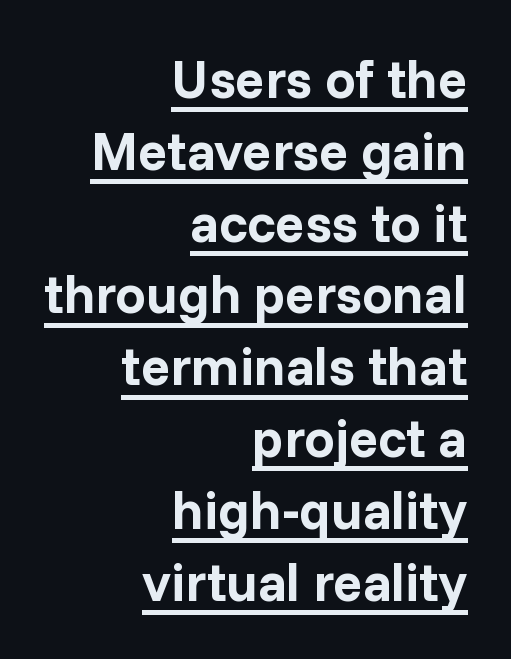
{"serif": "no", "italic": "no", "bold": "yes", "weight": "bold", "width": "normal", "stroke_contrast": "low", "x_height": "medium", "monospaced": "no", "underline": "yes", "align": "right", "line_spacing": "normal", "line_spacing_ratio": 1.33, "letter_spacing": "normal", "letter_spacing_em": 0.0, "glyph_px": 54}
